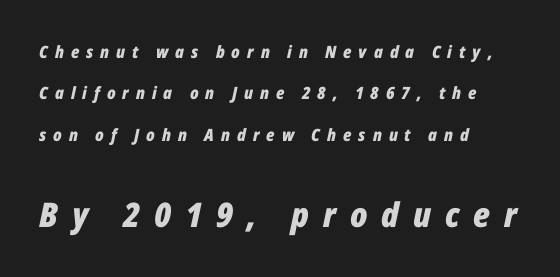
Q: Is the text bold? A: Yes.
Q: Is the text italic (slanted)? A: Yes, it leans right by about 12 degrees.
Q: Is the text underlined? A: No.
Q: How is the paragraph aligned? A: Left-aligned.
Q: Is the spacing between letters normal or unusually wide? A: Unusually wide.
Q: Is the spacing between lines tight, normal or loose? A: Loose.
Q: Which block of text is set in a larger size, the first (top) or the second (bottom)? A: The second (bottom) one.
Q: Width (condensed, normal, or wide)? A: Condensed.
Q: Stroke contrast? A: Low.
Q: x-height? A: Medium.
Q: Monospaced? A: No.
